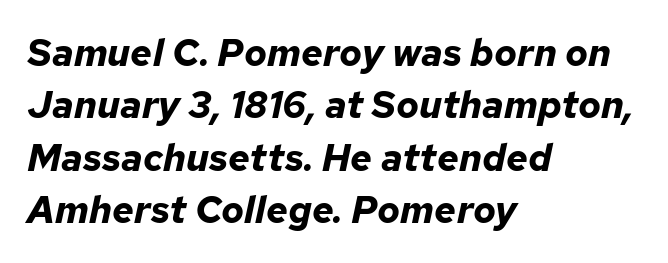
Q: Is the text bold? A: Yes.
Q: Is the text italic (slanted)? A: Yes, it leans right by about 12 degrees.
Q: Is the text underlined? A: No.
Q: How is the paragraph aligned? A: Left-aligned.
Q: Is the spacing between letters normal or unusually wide? A: Normal.
Q: Is the spacing between lines tight, normal or loose? A: Normal.
Q: Width (condensed, normal, or wide)? A: Normal.
Q: Stroke contrast? A: Low.
Q: x-height? A: Medium.
Q: Monospaced? A: No.
